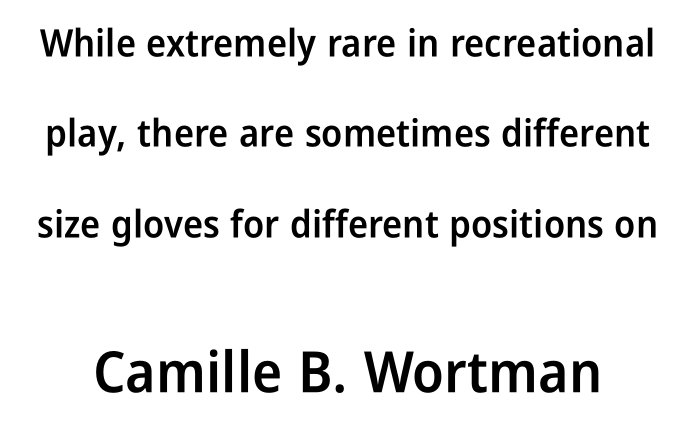
The image shows 57 px semibold, condensed sans-serif type, upright; set loose line spacing (2.38x), normal letter spacing, not underlined; the second (bottom) block is 1.5x larger; low stroke contrast and a medium x-height.
